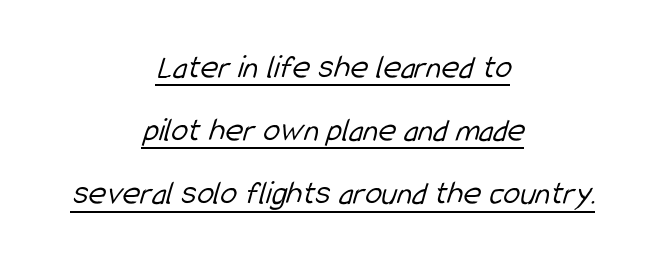
The image shows 34 px light, condensed sans-serif type; set centered, line spacing 1.86x, normal letter spacing, underlined; low stroke contrast and a medium x-height.
